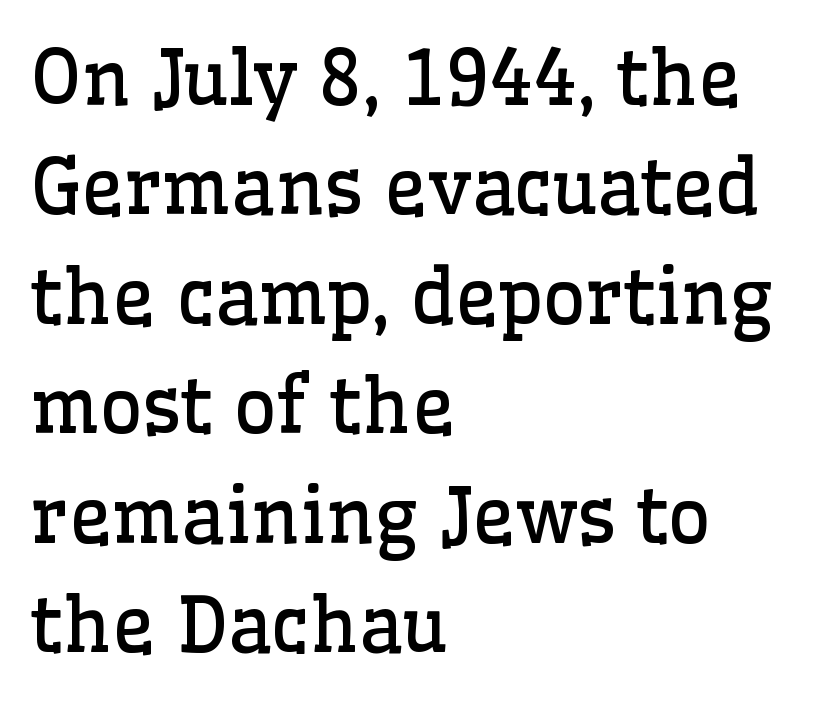
{"serif": "yes", "italic": "no", "bold": "no", "weight": "regular", "width": "normal", "stroke_contrast": "low", "x_height": "medium", "monospaced": "no", "underline": "no", "align": "left", "line_spacing": "normal", "line_spacing_ratio": 1.46, "letter_spacing": "normal", "letter_spacing_em": 0.0, "glyph_px": 75}
